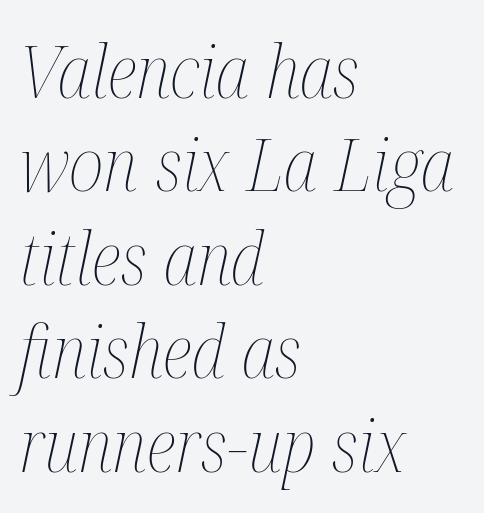
Q: Is the text bold? A: No.
Q: Is the text italic (slanted)? A: Yes, it leans right by about 12 degrees.
Q: Is the text underlined? A: No.
Q: How is the paragraph aligned? A: Left-aligned.
Q: Is the spacing between letters normal or unusually wide? A: Normal.
Q: Is the spacing between lines tight, normal or loose? A: Normal.
Q: Width (condensed, normal, or wide)? A: Condensed.
Q: Stroke contrast? A: Medium.
Q: x-height? A: Medium.
Q: Monospaced? A: No.
